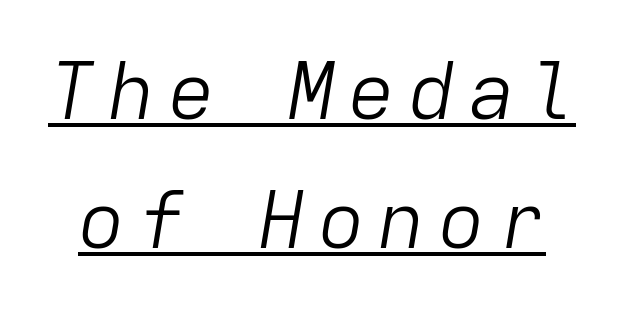
{"italic": "yes", "lean": "right", "slant_degrees": 9, "bold": "no", "weight": "light", "width": "normal", "stroke_contrast": "low", "x_height": "medium", "monospaced": "yes", "underline": "yes", "line_spacing": "normal", "line_spacing_ratio": 1.63, "glyph_px": 79}
